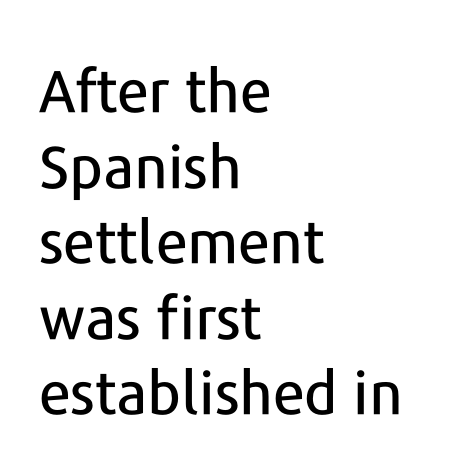
The image shows 59 px sans-serif type, upright; set left-aligned, normal line spacing (1.28x), normal letter spacing, not underlined; low stroke contrast and a medium x-height.
